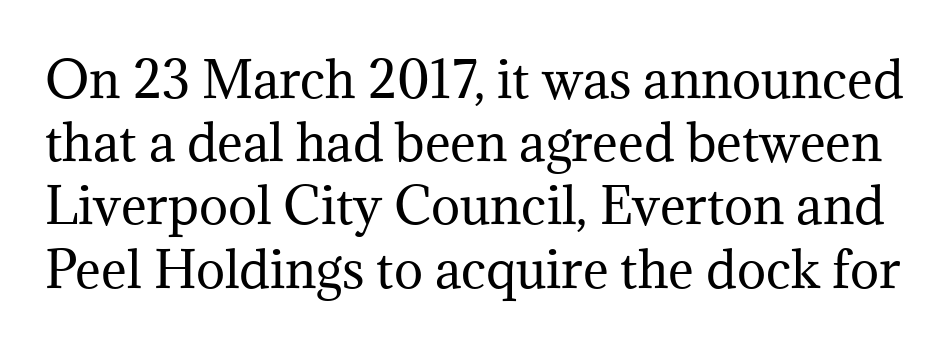
{"serif": "yes", "italic": "no", "bold": "no", "weight": "regular", "width": "normal", "stroke_contrast": "medium", "x_height": "medium", "monospaced": "no", "underline": "no", "line_spacing": "normal", "line_spacing_ratio": 1.29, "letter_spacing": "normal", "letter_spacing_em": 0.0, "glyph_px": 49}
